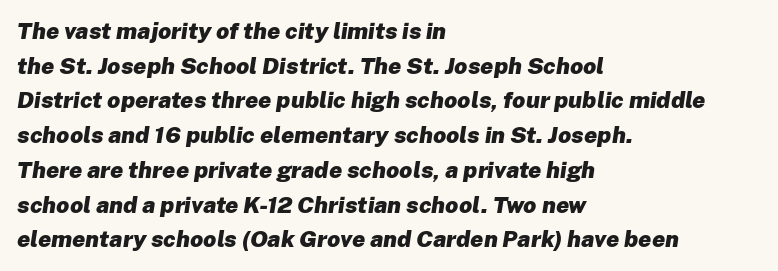
Q: Is the text bold? A: Yes.
Q: Is the text italic (slanted)? A: Yes, it leans right by about 8 degrees.
Q: Is the text underlined? A: No.
Q: How is the paragraph aligned? A: Left-aligned.
Q: Is the spacing between letters normal or unusually wide? A: Normal.
Q: Is the spacing between lines tight, normal or loose? A: Normal.
